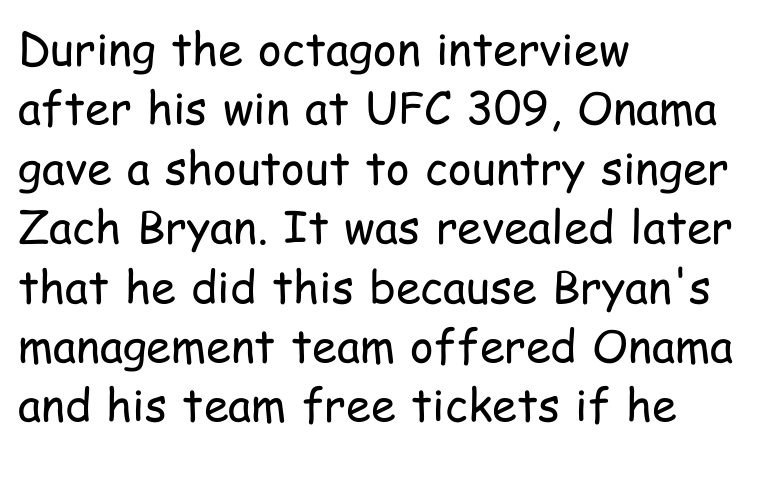
Q: Is the text bold? A: No.
Q: Is the text italic (slanted)? A: No, it is upright.
Q: Is the typeface a serif or a sans-serif typeface? A: Sans-serif.
Q: Is the text underlined? A: No.
Q: How is the paragraph aligned? A: Left-aligned.
Q: Is the spacing between letters normal or unusually wide? A: Normal.
Q: Is the spacing between lines tight, normal or loose? A: Normal.
Q: Width (condensed, normal, or wide)? A: Condensed.
Q: Stroke contrast? A: Low.
Q: x-height? A: Medium.
Q: Monospaced? A: No.
